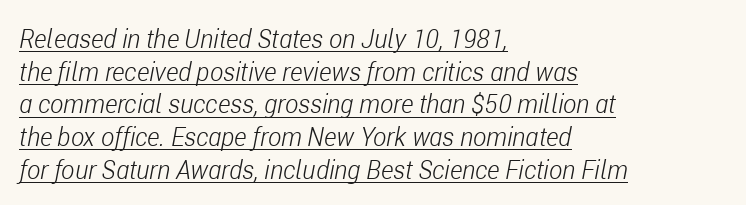
The image shows 25 px text type, italic (leaning right); set left-aligned, normal line spacing (1.31x), normal letter spacing, underlined.
